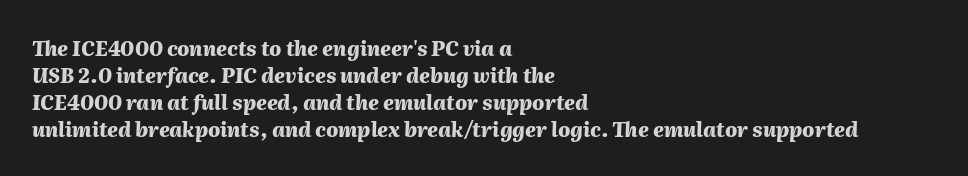
Q: Is the text bold? A: Yes.
Q: Is the text italic (slanted)? A: Yes, it leans right by about 2 degrees.
Q: Is the text underlined? A: No.
Q: How is the paragraph aligned? A: Left-aligned.
Q: Is the spacing between letters normal or unusually wide? A: Normal.
Q: Is the spacing between lines tight, normal or loose? A: Normal.
